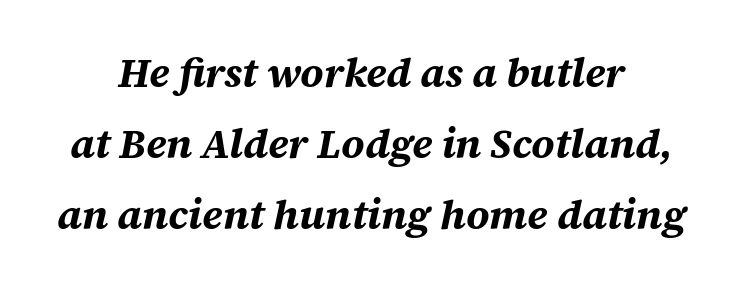
There's an unmistakable incline to the writing here. The letterforms sit shoulder to shoulder at normal distance. Descender tails drop into unmarked territory. A typesetter would call this proportional, since set widths differ per character.
